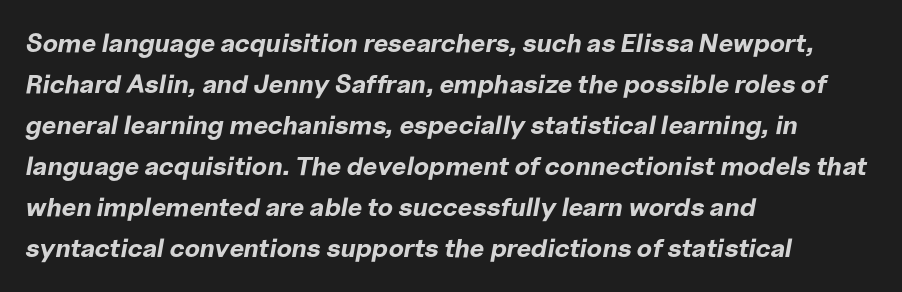
Q: Is the text bold? A: Yes.
Q: Is the text italic (slanted)? A: Yes, it leans right by about 10 degrees.
Q: Is the text underlined? A: No.
Q: How is the paragraph aligned? A: Left-aligned.
Q: Is the spacing between letters normal or unusually wide? A: Normal.
Q: Is the spacing between lines tight, normal or loose? A: Normal.
